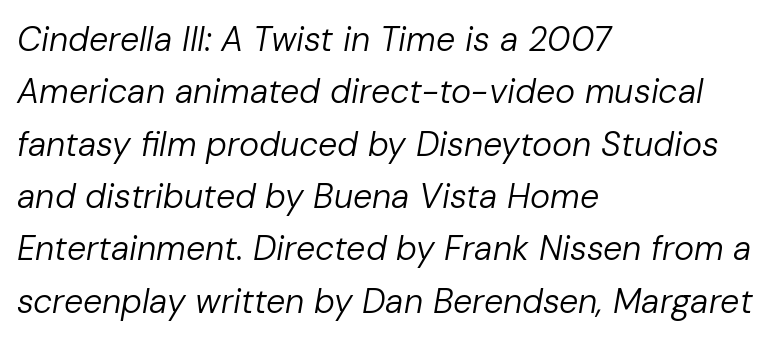
Short note: letters normally spaced. Interline gaps are of average width in this sample. The rendering applies a slant to the glyphs. Note the varied advance widths — an 'i' is clearly narrower than an 'm'. Lines of text with bare space underneath.
